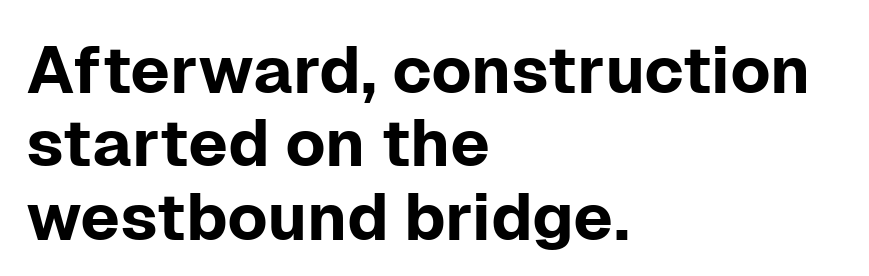
The image shows 66 px sans-serif type, upright; set left-aligned, tight line spacing (1.11x), normal letter spacing, not underlined; low stroke contrast and a medium x-height.
